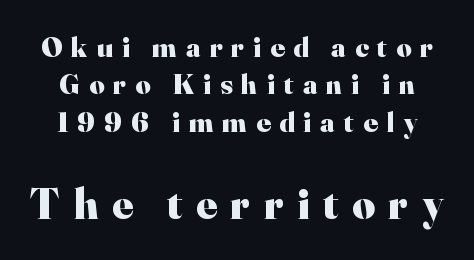
{"serif": "yes", "italic": "no", "bold": "yes", "weight": "heavy", "width": "normal", "stroke_contrast": "high", "x_height": "small", "monospaced": "no", "underline": "no", "line_spacing": "normal", "line_spacing_ratio": 1.29, "letter_spacing": "wide", "letter_spacing_em": 0.31, "larger_block": "second", "size_ratio": 1.52, "glyph_px": 44}
